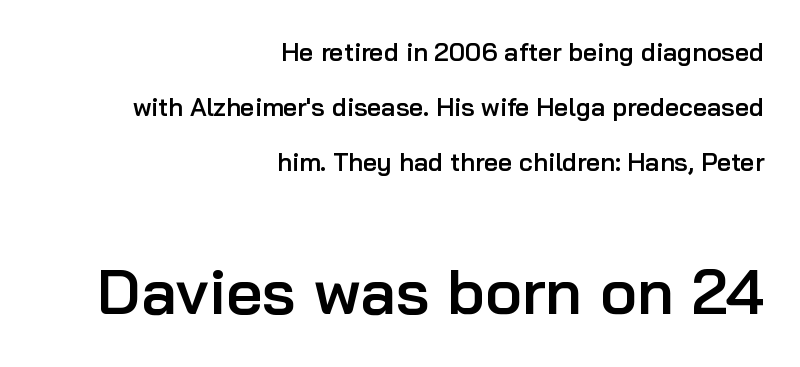
Q: Is the text bold? A: Semi-bold.
Q: Is the text italic (slanted)? A: No, it is upright.
Q: Is the typeface a serif or a sans-serif typeface? A: Sans-serif.
Q: Is the text underlined? A: No.
Q: How is the paragraph aligned? A: Right-aligned.
Q: Is the spacing between letters normal or unusually wide? A: Normal.
Q: Is the spacing between lines tight, normal or loose? A: Loose.
Q: Which block of text is set in a larger size, the first (top) or the second (bottom)? A: The second (bottom) one.
Q: Width (condensed, normal, or wide)? A: Normal.
Q: Stroke contrast? A: Low.
Q: x-height? A: Medium.
Q: Monospaced? A: No.
